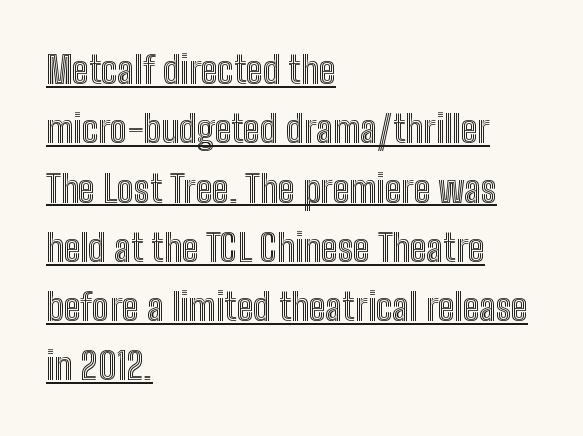
Q: Is the text italic (slanted)? A: No, it is upright.
Q: Is the text underlined? A: Yes.
Q: How is the paragraph aligned? A: Left-aligned.
Q: Is the spacing between letters normal or unusually wide? A: Normal.
Q: Is the spacing between lines tight, normal or loose? A: Normal.
Q: Width (condensed, normal, or wide)? A: Condensed.
Q: x-height? A: Medium.
Q: Monospaced? A: No.
